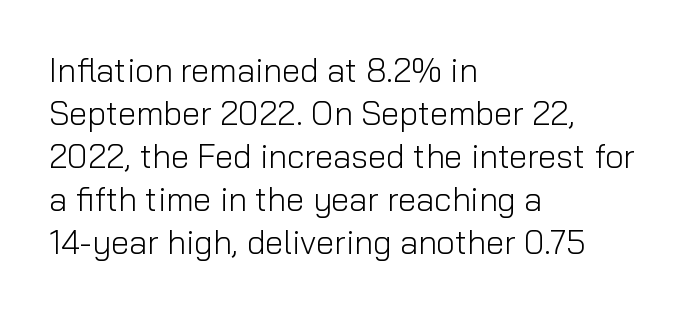
Quick note: not italic, upright. The passage shown stacks its lines at a standard gap. A classic flush-left, rag-right setting is used for this passage. Caption: standard tracking, unaltered. The typeface chosen for these lines omits serifs. Weight: not bold — regular or lighter.
